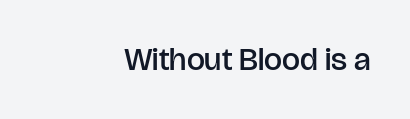
Q: Is the text bold? A: Semi-bold.
Q: Is the text italic (slanted)? A: No, it is upright.
Q: Is the typeface a serif or a sans-serif typeface? A: Sans-serif.
Q: Is the text underlined? A: No.
Q: How is the paragraph aligned? A: Right-aligned.
Q: Is the spacing between letters normal or unusually wide? A: Normal.
Q: Width (condensed, normal, or wide)? A: Normal.
Q: Stroke contrast? A: Low.
Q: x-height? A: Large.
Q: Monospaced? A: No.
